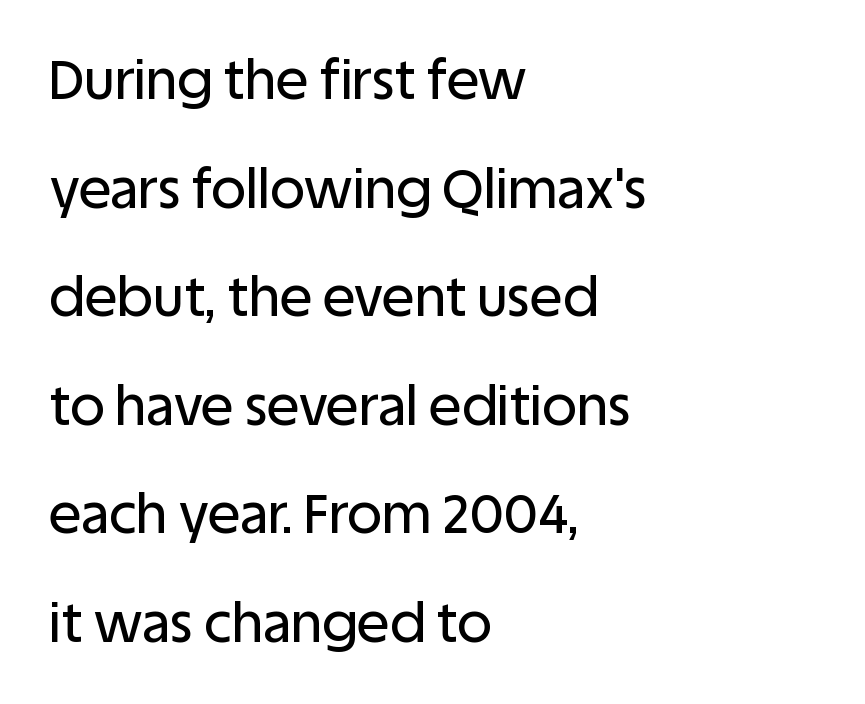
Q: Is the text italic (slanted)? A: No, it is upright.
Q: Is the typeface a serif or a sans-serif typeface? A: Sans-serif.
Q: Is the text underlined? A: No.
Q: How is the paragraph aligned? A: Left-aligned.
Q: Is the spacing between letters normal or unusually wide? A: Normal.
Q: Is the spacing between lines tight, normal or loose? A: Loose.
Q: Width (condensed, normal, or wide)? A: Normal.
Q: Stroke contrast? A: Low.
Q: x-height? A: Large.
Q: Monospaced? A: No.
